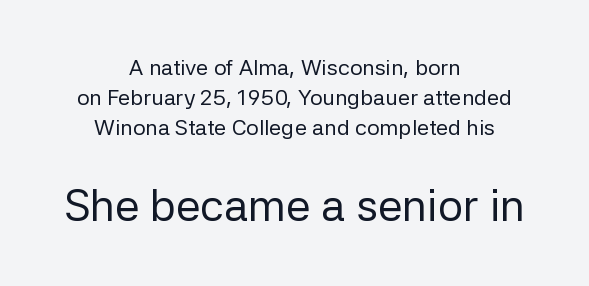
Does the bottom block carry the larger type? Yes, it does. The passage is arranged like a title page — every line centered. Unbolded letterforms with no extra heft. The gaps between neighbouring characters are ordinary and unremarkable. Every character sits straight up, as roman type does. The passage shown stacks its lines at a standard gap.
